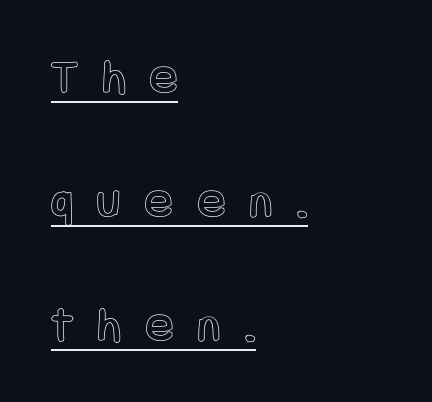
The rendering inserts visible extra space after every character. The lines are quadded left. A typographer would call this underscored text. Vertical strokes here are truly vertical. The passage shown stacks its lines with a broad gap.
